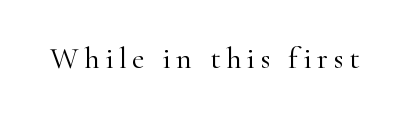
The specimen reads as upright at a glance. Rule under the text: the space is simply empty. Summary of weight: not heavy and not bold. Spacing verdict: proportional, widths tailored to each character. Unlike a clean sans, this face finishes its strokes with serifs.
